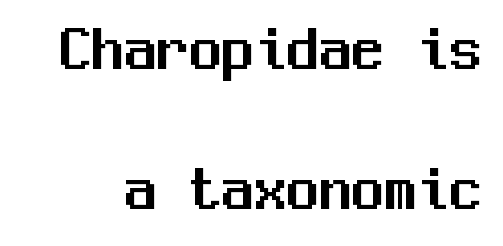
The image shows 65 px sans-serif type, upright, monospaced; set loose line spacing (2.15x), normal letter spacing, not underlined; medium stroke contrast and a medium x-height.
